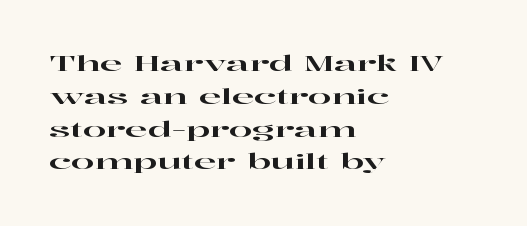
Whoever set this chose a conventional vertical rhythm. Quick note: not italic, upright. Only glyphs here, with clear space below each row. The horizontal fit of the characters is conventional and even. Notice how the passage keeps a crisp vertical edge on the left only.
